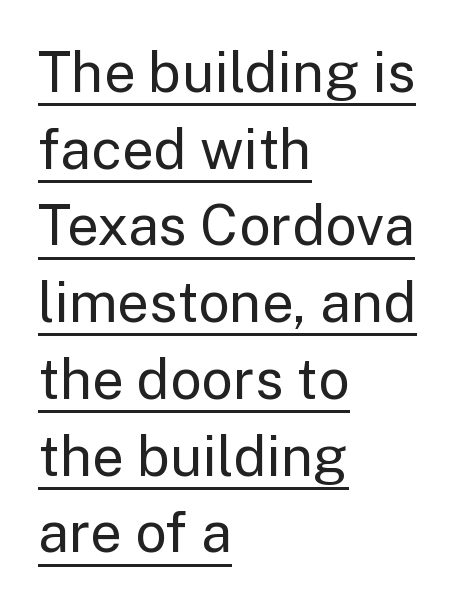
{"serif": "no", "italic": "no", "bold": "no", "weight": "regular", "width": "normal", "stroke_contrast": "low", "x_height": "medium", "monospaced": "no", "underline": "yes", "align": "left", "line_spacing": "normal", "line_spacing_ratio": 1.37, "letter_spacing": "normal", "letter_spacing_em": 0.0, "glyph_px": 56}
